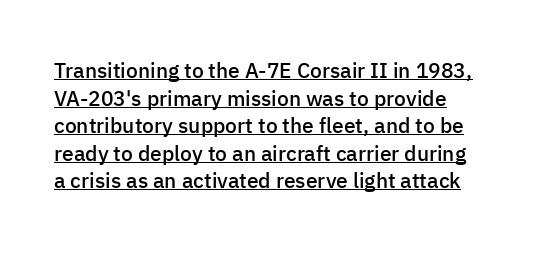
{"italic": "no", "bold": "semi", "underline": "yes", "line_spacing": "normal", "line_spacing_ratio": 1.31, "letter_spacing": "normal", "letter_spacing_em": 0.0, "glyph_px": 21}
